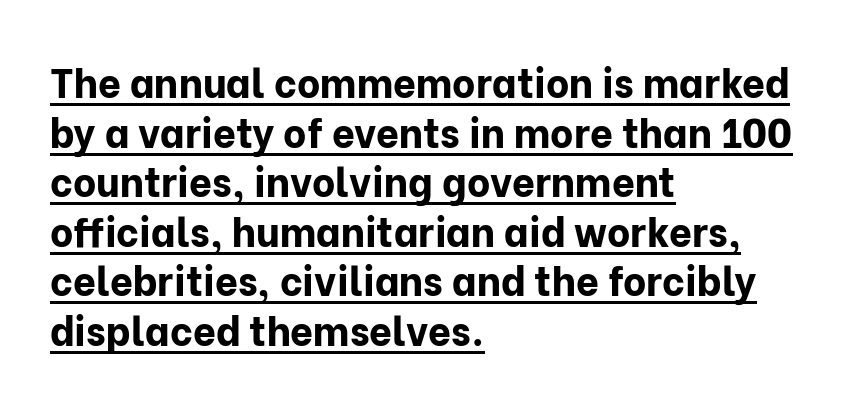
Q: Is the text bold? A: Yes.
Q: Is the text italic (slanted)? A: No, it is upright.
Q: Is the typeface a serif or a sans-serif typeface? A: Sans-serif.
Q: Is the text underlined? A: Yes.
Q: How is the paragraph aligned? A: Left-aligned.
Q: Is the spacing between letters normal or unusually wide? A: Normal.
Q: Width (condensed, normal, or wide)? A: Normal.
Q: Stroke contrast? A: Low.
Q: x-height? A: Medium.
Q: Monospaced? A: No.
